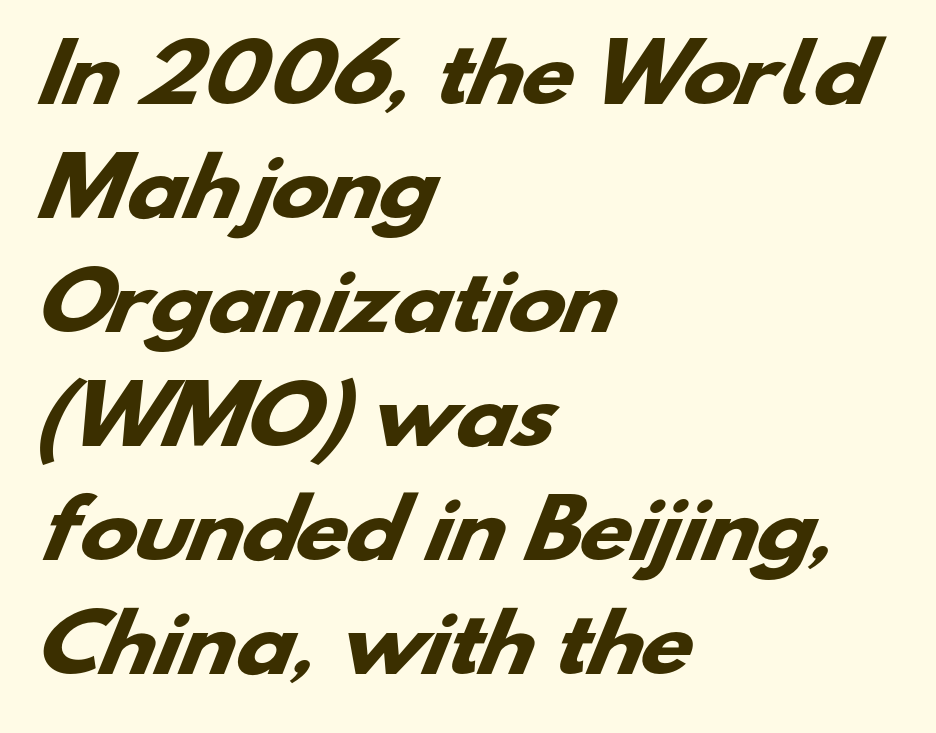
The image shows 77 px heavy, wide sans-serif type; set left-aligned, normal line spacing (1.48x), normal letter spacing, not underlined; low stroke contrast and a small x-height.
